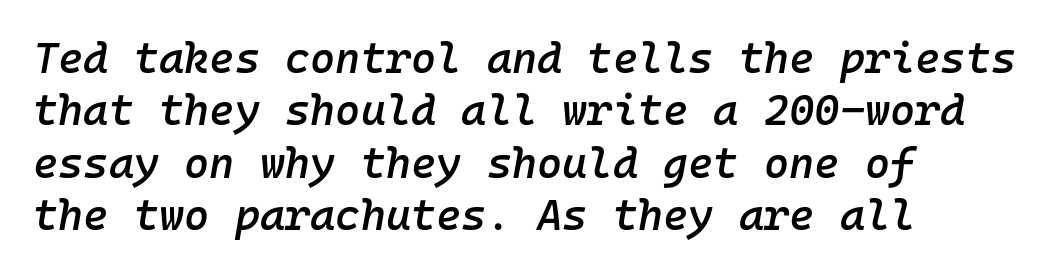
{"italic": "yes", "lean": "right", "slant_degrees": 10, "bold": "semi", "weight": "semibold", "width": "normal", "stroke_contrast": "low", "x_height": "medium", "monospaced": "yes", "underline": "no", "align": "left", "line_spacing_ratio": 1.22, "letter_spacing": "normal", "letter_spacing_em": 0.0, "glyph_px": 43}
